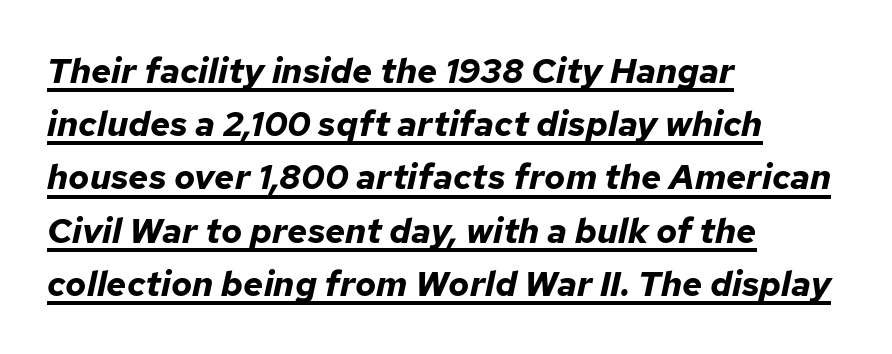
The image shows 35 px bold type, italic (leaning right); set left-aligned, normal line spacing (1.52x), normal letter spacing, underlined; low stroke contrast and a medium x-height.
